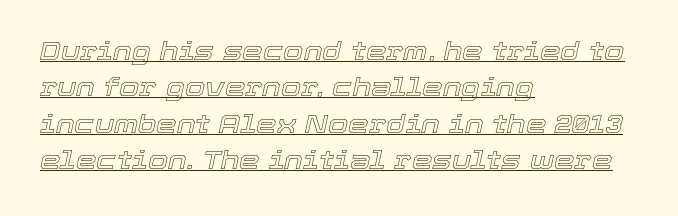
The image shows 26 px text type, italic (leaning right); set left-aligned, normal line spacing (1.4x), normal letter spacing, underlined.
